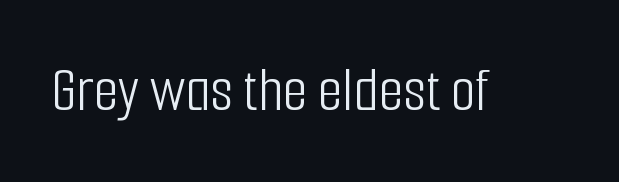
{"serif": "no", "italic": "no", "bold": "no", "weight": "light", "width": "condensed", "stroke_contrast": "low", "x_height": "medium", "monospaced": "no", "underline": "no", "letter_spacing": "normal", "letter_spacing_em": 0.0, "glyph_px": 64}
